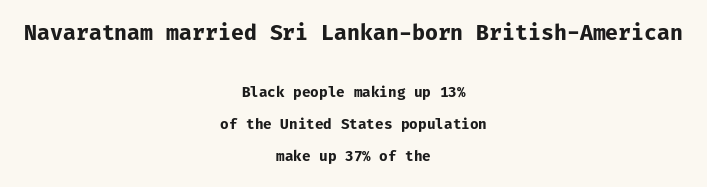
Q: Is the text bold? A: Yes.
Q: Is the text italic (slanted)? A: No, it is upright.
Q: Is the text underlined? A: No.
Q: How is the paragraph aligned? A: Centered.
Q: Is the spacing between letters normal or unusually wide? A: Normal.
Q: Is the spacing between lines tight, normal or loose? A: Loose.
Q: Which block of text is set in a larger size, the first (top) or the second (bottom)? A: The first (top) one.
